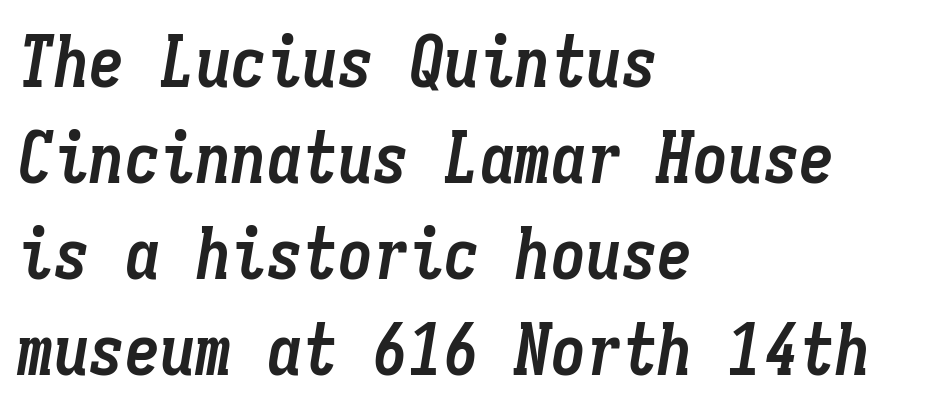
The image shows 71 px semibold, condensed type, italic (leaning right), monospaced; set left-aligned, normal line spacing (1.35x), normal letter spacing, not underlined; low stroke contrast and a medium x-height.
